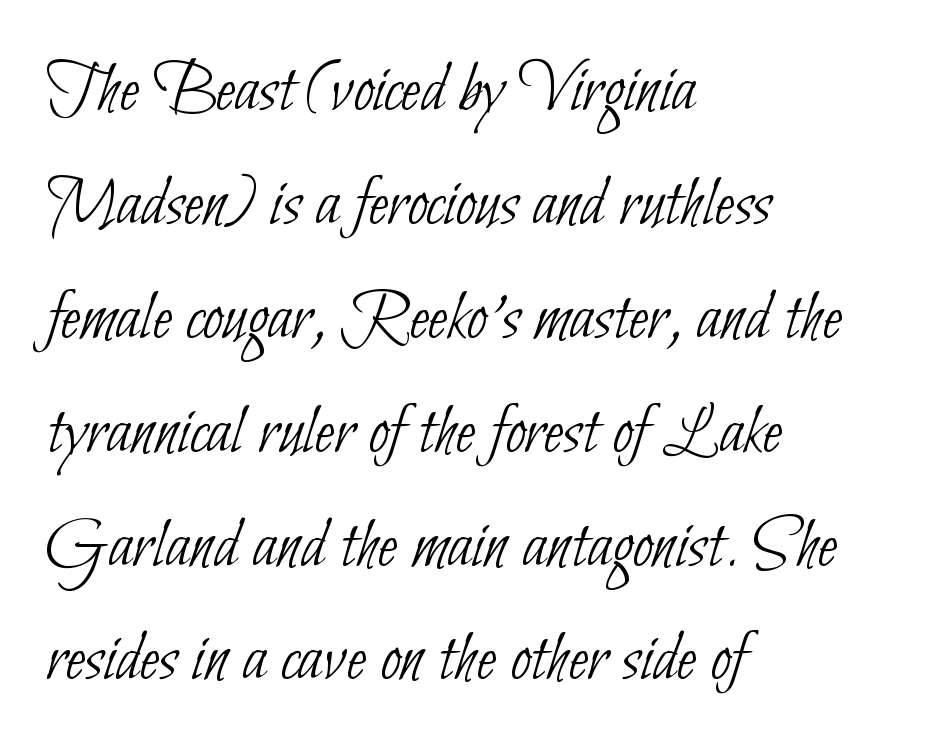
Beneath every word, the page is bare. Inter-character spacing is left at the font's built-in metrics. The text block is weighted toward the left margin, trailing off unevenly rightward. Character widths vary here, with narrow letters taking less room than wide ones. No extra ink here — the face is not bold. Regarding serifs, this sample does without them.
